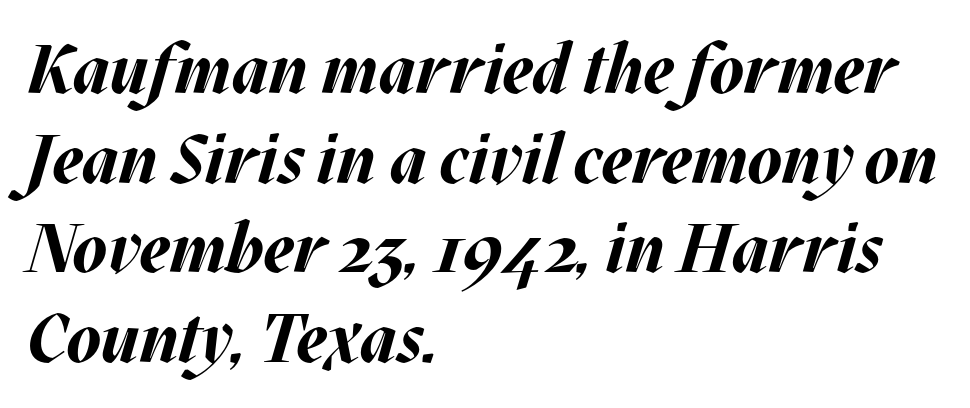
Q: Is the text bold? A: Yes.
Q: Is the text italic (slanted)? A: Yes, it leans right by about 17 degrees.
Q: Is the text underlined? A: No.
Q: How is the paragraph aligned? A: Left-aligned.
Q: Is the spacing between letters normal or unusually wide? A: Normal.
Q: Is the spacing between lines tight, normal or loose? A: Normal.
Q: Width (condensed, normal, or wide)? A: Normal.
Q: Stroke contrast? A: Medium.
Q: x-height? A: Large.
Q: Monospaced? A: No.
